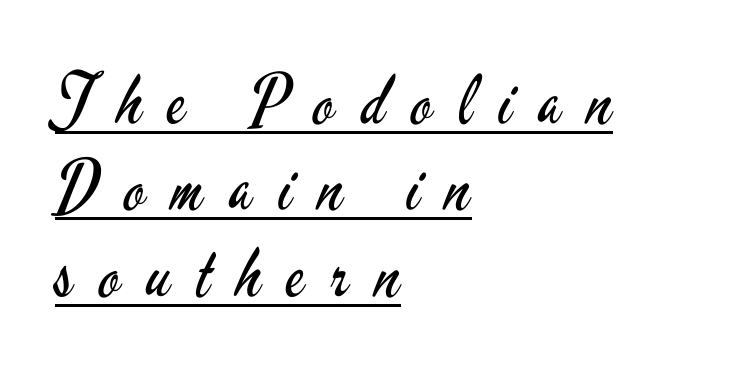
{"serif": "no", "bold": "no", "weight": "regular", "width": "condensed", "stroke_contrast": "low", "x_height": "small", "monospaced": "no", "underline": "yes", "align": "left", "line_spacing": "normal", "line_spacing_ratio": 1.27, "letter_spacing": "wide", "letter_spacing_em": 0.39, "glyph_px": 68}
